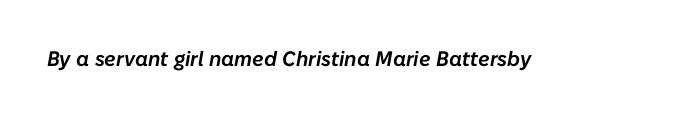
Q: Is the text italic (slanted)? A: Yes, it leans right by about 10 degrees.
Q: Is the text underlined? A: No.
Q: Is the spacing between letters normal or unusually wide? A: Normal.
